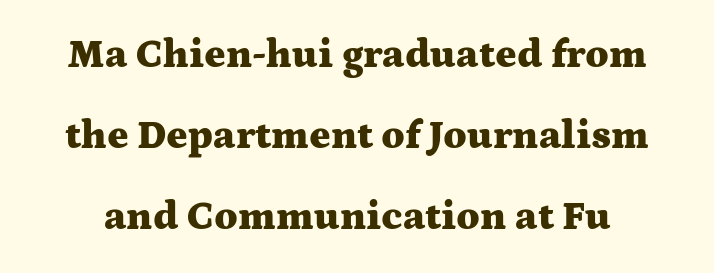
In terms of leading, this rendering errs on the spacious side. On the weight axis this lands at bold, roughly 700. Varying glyph widths throughout — classic text-font behaviour. Serif or sans? Serif — the stroke terminals have little feet. Between one letter and the next there's only the usual sliver of space.
